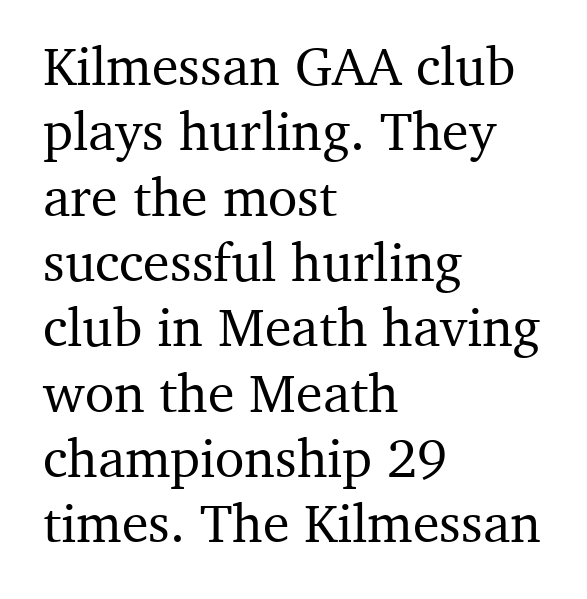
Q: Is the text italic (slanted)? A: No, it is upright.
Q: Is the typeface a serif or a sans-serif typeface? A: Serif.
Q: Is the text underlined? A: No.
Q: How is the paragraph aligned? A: Left-aligned.
Q: Is the spacing between letters normal or unusually wide? A: Normal.
Q: Width (condensed, normal, or wide)? A: Normal.
Q: Stroke contrast? A: Medium.
Q: x-height? A: Medium.
Q: Monospaced? A: No.
